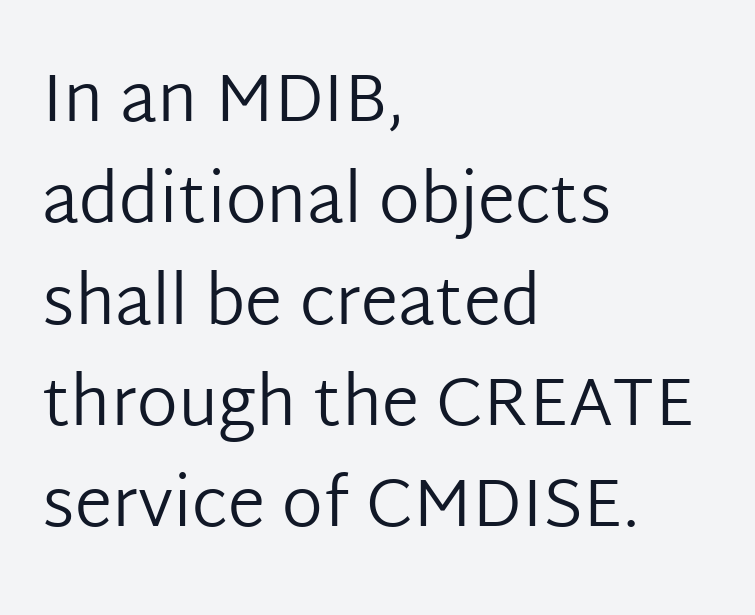
Looks like regular typesetting: each glyph gets only the width it needs. Upright lettering throughout. The typesetting does not lean heavy: it is not bold. If you measured baseline to baseline, you'd find a middling distance. Is the block centered? No — it sits flush against the left margin. Type style note: lacks serifs.
